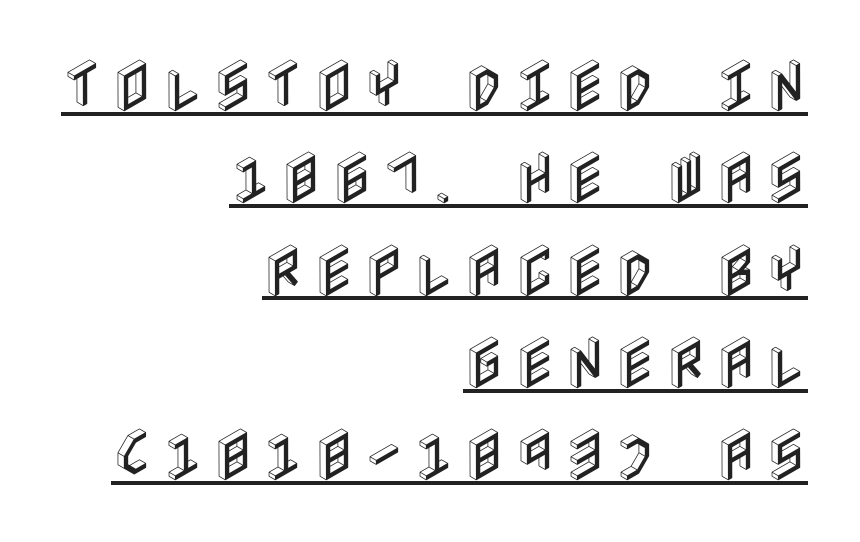
The image shows 57 px condensed type, upright; set right-aligned, normal line spacing (1.62x), underlined; a large x-height.
